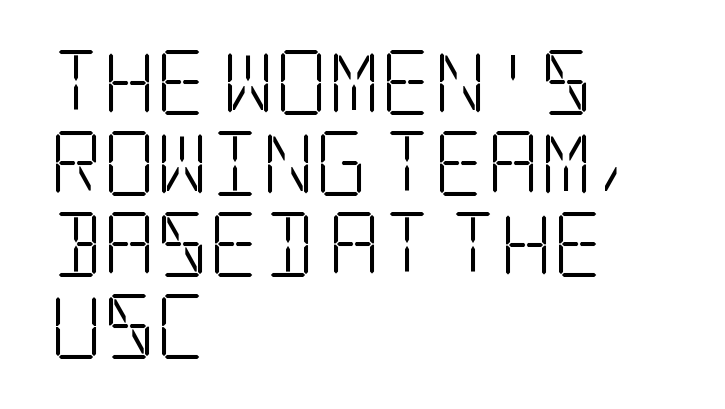
On a weight scale, this lands at 450 or below. Horizontal alignment here is leftward, the default for most running prose. The glyphs are unaccompanied by any horizontal stroke below them. The rendering shows small feet on the letterforms — a serif design.
